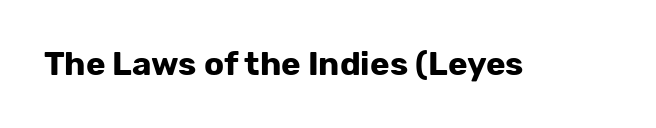
Q: Is the text bold? A: Yes.
Q: Is the text italic (slanted)? A: No, it is upright.
Q: Is the typeface a serif or a sans-serif typeface? A: Sans-serif.
Q: Is the text underlined? A: No.
Q: Is the spacing between letters normal or unusually wide? A: Normal.
Q: Width (condensed, normal, or wide)? A: Normal.
Q: Stroke contrast? A: Low.
Q: x-height? A: Medium.
Q: Monospaced? A: No.
